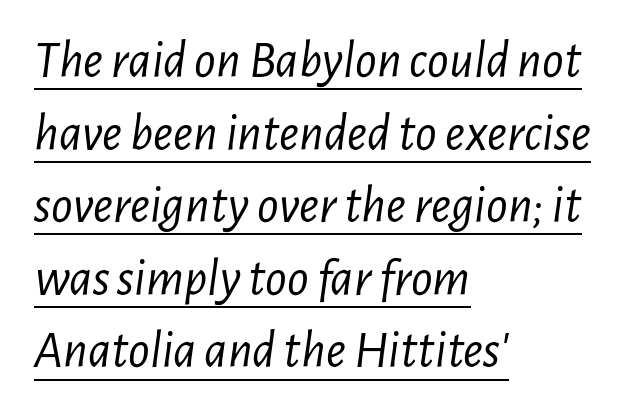
The passage shown is typed in a proportional face where columns would drift. Observe the ordinary spacing: letters are neighbours, not strangers. The paragraph has a hard left edge and a soft right edge. Baseline-to-baseline distance is the conventional proportion of letter height.
